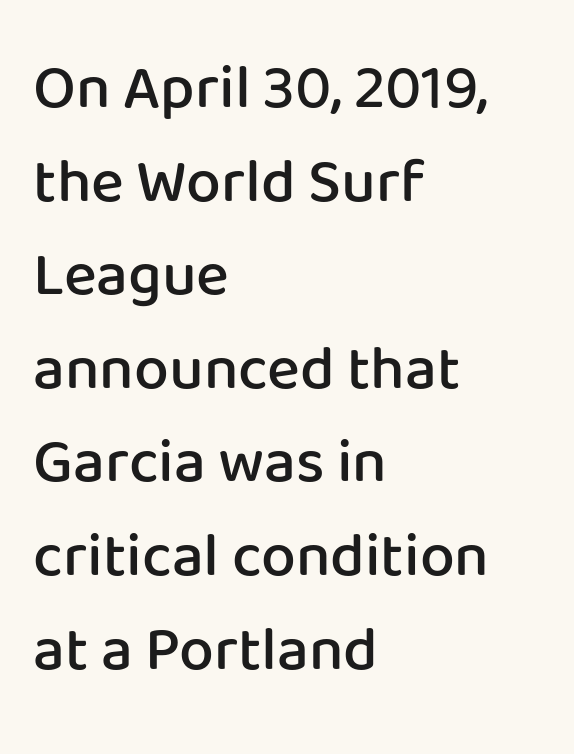
Q: Is the text bold? A: Semi-bold.
Q: Is the text italic (slanted)? A: No, it is upright.
Q: Is the typeface a serif or a sans-serif typeface? A: Sans-serif.
Q: Is the text underlined? A: No.
Q: How is the paragraph aligned? A: Left-aligned.
Q: Is the spacing between letters normal or unusually wide? A: Normal.
Q: Is the spacing between lines tight, normal or loose? A: Normal.
Q: Width (condensed, normal, or wide)? A: Normal.
Q: Stroke contrast? A: Low.
Q: x-height? A: Medium.
Q: Monospaced? A: No.
